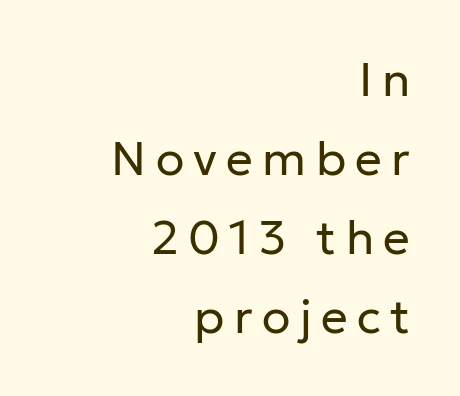
If you drew a line through each stem, it would be perfectly vertical. Successive baselines arrive at the customary interval. The face used here is a sans, in the tradition of grotesques and geometrics. A typesetter would call this proportional, since set widths differ per character. Descender tails drop into unmarked territory.
